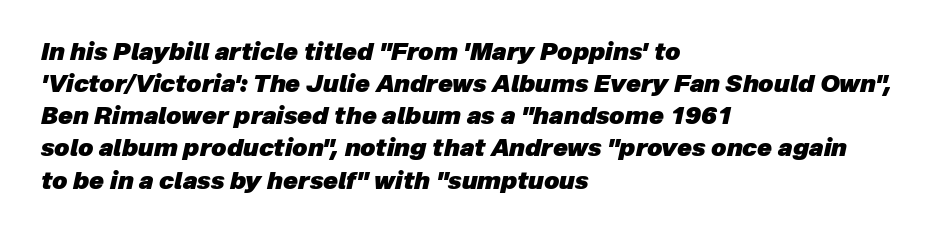
Q: Is the text bold? A: Yes.
Q: Is the text italic (slanted)? A: Yes, it leans right by about 12 degrees.
Q: Is the text underlined? A: No.
Q: How is the paragraph aligned? A: Left-aligned.
Q: Is the spacing between letters normal or unusually wide? A: Normal.
Q: Is the spacing between lines tight, normal or loose? A: Normal.
